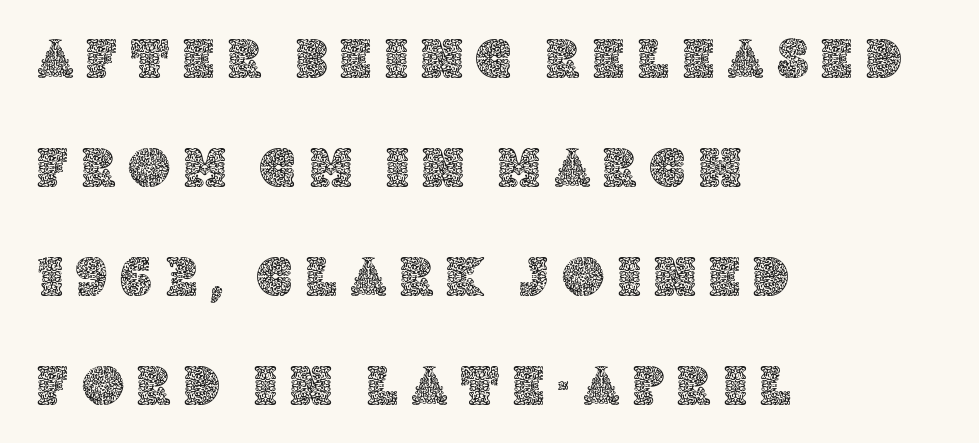
{"italic": "no", "width": "normal", "x_height": "large", "monospaced": "no", "underline": "no", "align": "left", "line_spacing": "loose", "line_spacing_ratio": 1.91, "letter_spacing": "wide", "letter_spacing_em": 0.24, "glyph_px": 57}
